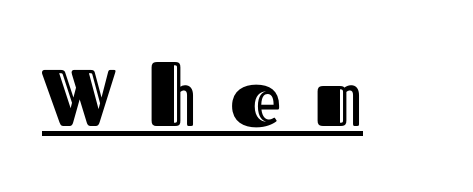
The image shows 80 px text type, upright; set unusually wide letter spacing (+0.41 em), underlined; a medium x-height.
